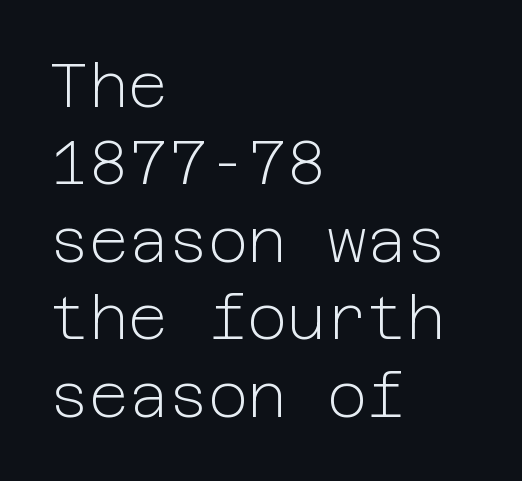
The image shows 61 px light sans-serif type, upright; set left-aligned, normal line spacing (1.27x), normal letter spacing, not underlined; low stroke contrast and a medium x-height.
